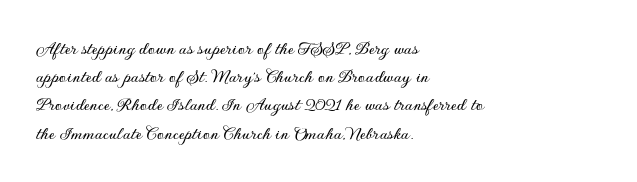
Q: Is the text italic (slanted)? A: Yes.
Q: Is the text underlined? A: No.
Q: How is the paragraph aligned? A: Left-aligned.
Q: Is the spacing between letters normal or unusually wide? A: Normal.
Q: Is the spacing between lines tight, normal or loose? A: Normal.
